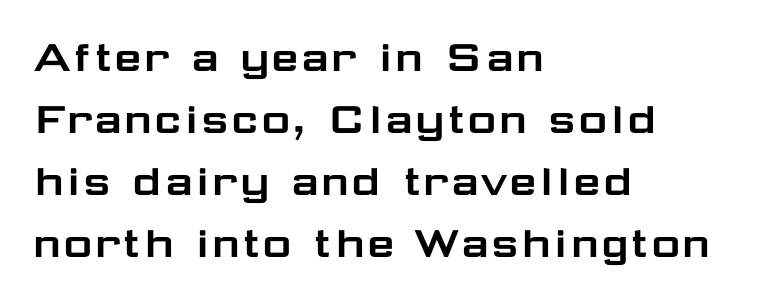
Which margin do the lines hug? The left one — the right edge is uneven. The letters advance in unequal steps, a hallmark of proportional type. Between one letter and the next there's only the usual sliver of space. No italicization has been applied; the sample stays upright. The passage shown is typeset with a sans-serif family.
